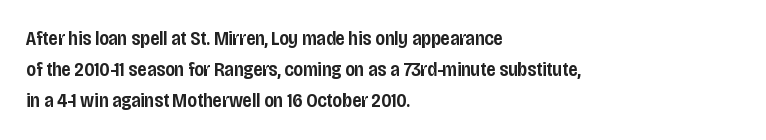
{"italic": "no", "bold": "semi", "underline": "no", "align": "left", "line_spacing": "normal", "line_spacing_ratio": 1.56, "letter_spacing": "normal", "letter_spacing_em": 0.0, "glyph_px": 20}
